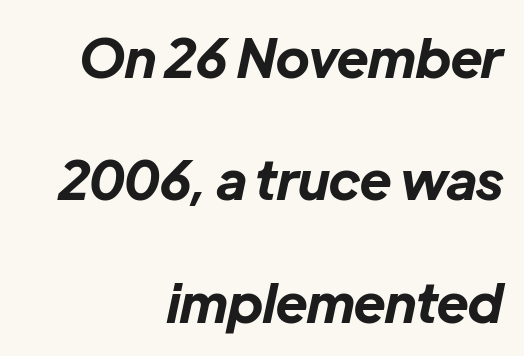
Is the type bold? Yes — the strokes are clearly thick and heavy. Clear beneath every line of the passage. Characters are canted at an angle relative to the baseline's perpendicular. A flush-right, rag-left setting is used for this passage. Students, observe: this is what heavily led, spacious text looks like. Looks like regular typesetting: each glyph gets only the width it needs.
